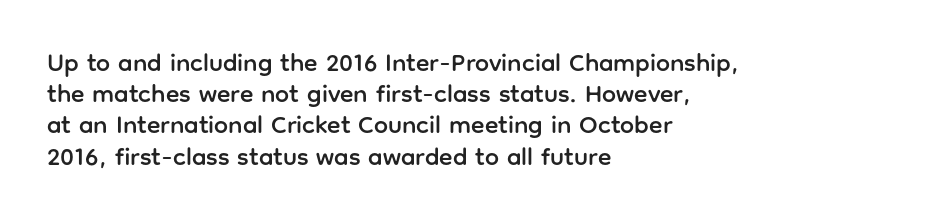
If you drew a line through each stem, it would be perfectly vertical. Leading: standard. The setting favours the left margin, as ordinary paragraphs usually do. Nobody touched the tracking dial on this one. Lines of text with bare space underneath.
